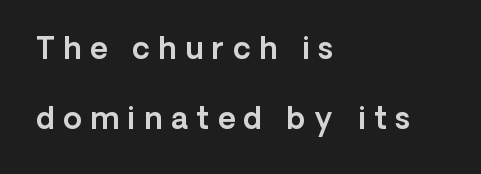
In terms of posture, this sample is upright. In terms of leading, this rendering errs on the spacious side. The rendering anchors every line to the left-hand side. Are there feet on the stems? There aren't — it's a sans.
